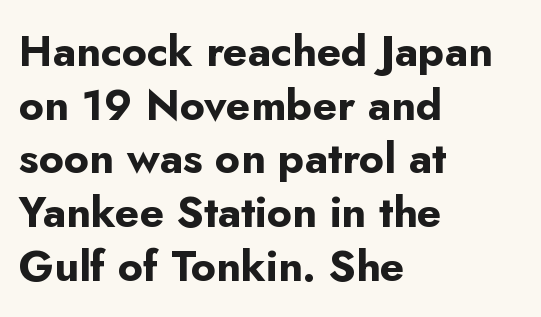
Q: Is the text bold? A: Yes.
Q: Is the text italic (slanted)? A: No, it is upright.
Q: Is the typeface a serif or a sans-serif typeface? A: Sans-serif.
Q: Is the text underlined? A: No.
Q: How is the paragraph aligned? A: Left-aligned.
Q: Is the spacing between letters normal or unusually wide? A: Normal.
Q: Is the spacing between lines tight, normal or loose? A: Normal.
Q: Width (condensed, normal, or wide)? A: Normal.
Q: Stroke contrast? A: Low.
Q: x-height? A: Small.
Q: Monospaced? A: No.
